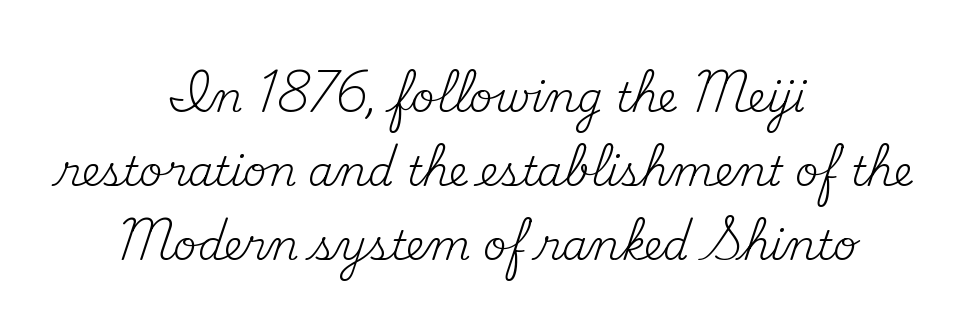
{"serif": "yes", "bold": "no", "weight": "regular", "width": "normal", "stroke_contrast": "medium", "x_height": "small", "monospaced": "no", "underline": "no", "align": "center", "line_spacing_ratio": 1.81, "letter_spacing": "normal", "letter_spacing_em": 0.0, "glyph_px": 41}
